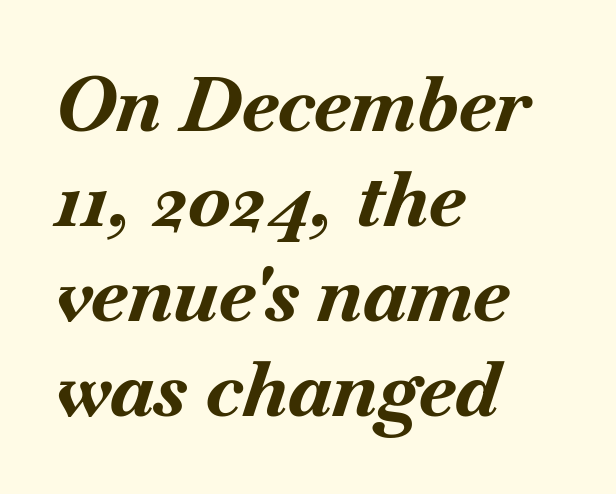
{"italic": "yes", "lean": "right", "slant_degrees": 18, "bold": "yes", "weight": "bold", "width": "normal", "stroke_contrast": "medium", "x_height": "small", "monospaced": "no", "underline": "no", "align": "left", "line_spacing": "normal", "line_spacing_ratio": 1.25, "letter_spacing": "normal", "letter_spacing_em": 0.0, "glyph_px": 76}
